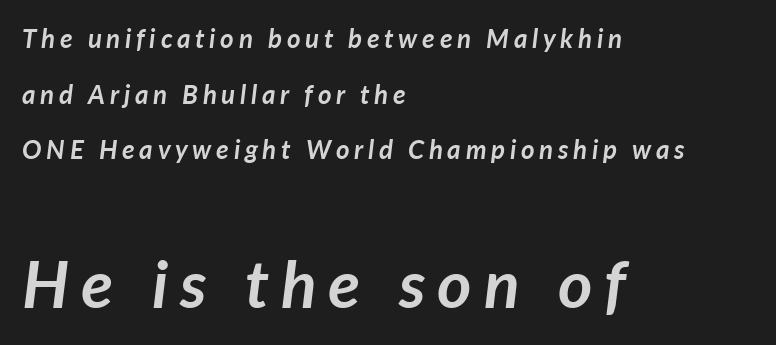
Q: Is the text bold? A: Yes.
Q: Is the text italic (slanted)? A: Yes, it leans right by about 7 degrees.
Q: Is the text underlined? A: No.
Q: How is the paragraph aligned? A: Left-aligned.
Q: Is the spacing between lines tight, normal or loose? A: Loose.
Q: Which block of text is set in a larger size, the first (top) or the second (bottom)? A: The second (bottom) one.
Q: Width (condensed, normal, or wide)? A: Normal.
Q: Stroke contrast? A: Low.
Q: x-height? A: Medium.
Q: Monospaced? A: No.
